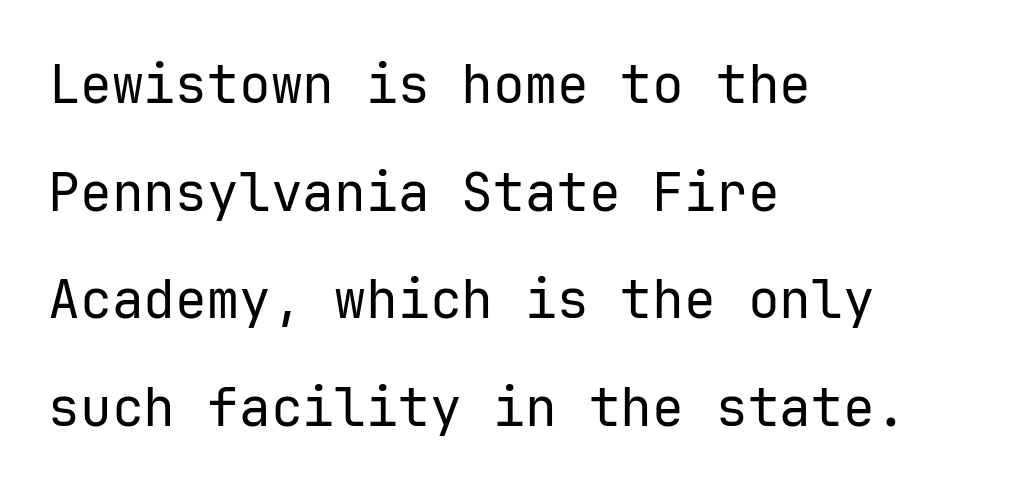
Does the lettering tilt? It doesn't — this is upright. The weight would be labelled regular, book, light, or lighter still. You could count columns in this text — the font is strictly monospaced. What kind of face is this? One without serifs — a sans.
